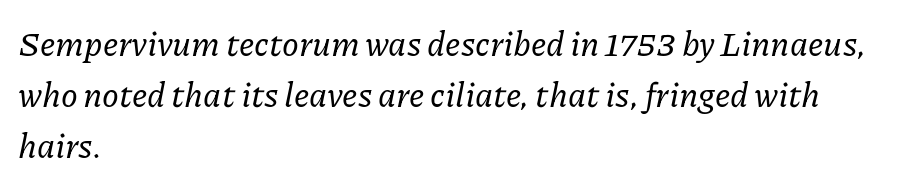
The rendering uses natural spacing where letterforms have individual widths. This sample uses plain, unmodified letter spacing. Horizontal bands of white between lines are of average thickness. The compositor pushed each line to the left boundary. Note: serifs present on the glyphs. The specimen reads as italic at a glance.
